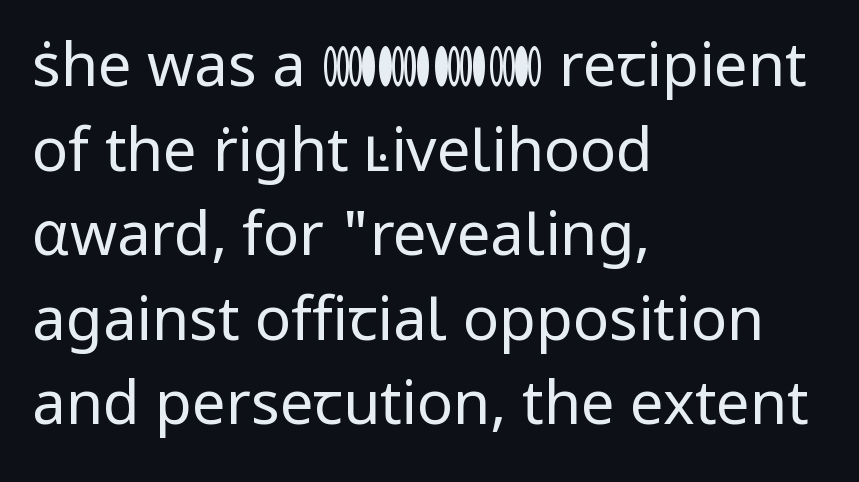
The image shows 60 px regular-weight sans-serif type, upright; set left-aligned, normal line spacing (1.41x), normal letter spacing, not underlined; low stroke contrast and a medium x-height.
